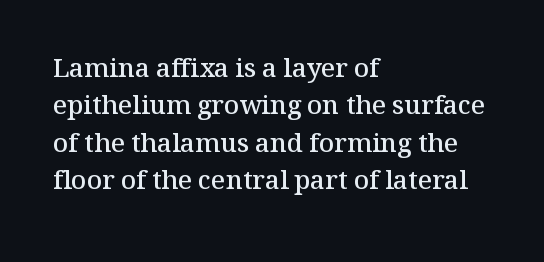
One-word summary of the alignment: left. A bit beefed up — I'd call it semibold rather than bold. Normally led — the rows are evenly, conventionally spaced. Bare-footed words on every line. If you drew a line through each stem, it would be perfectly vertical.
